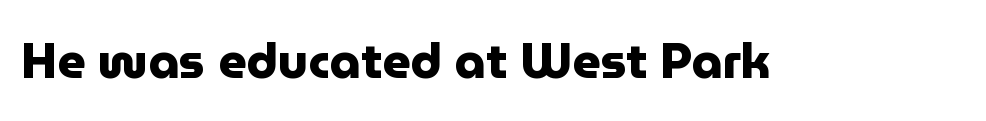
The image shows 49 px heavy sans-serif type, upright; set normal letter spacing, not underlined; low stroke contrast and a medium x-height.
